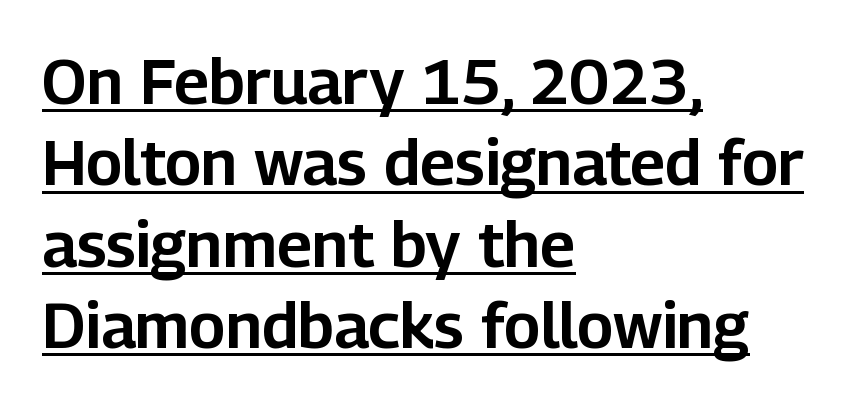
The image shows 64 px sans-serif type, upright; set left-aligned, normal line spacing (1.27x), normal letter spacing, underlined; low stroke contrast and a medium x-height.
